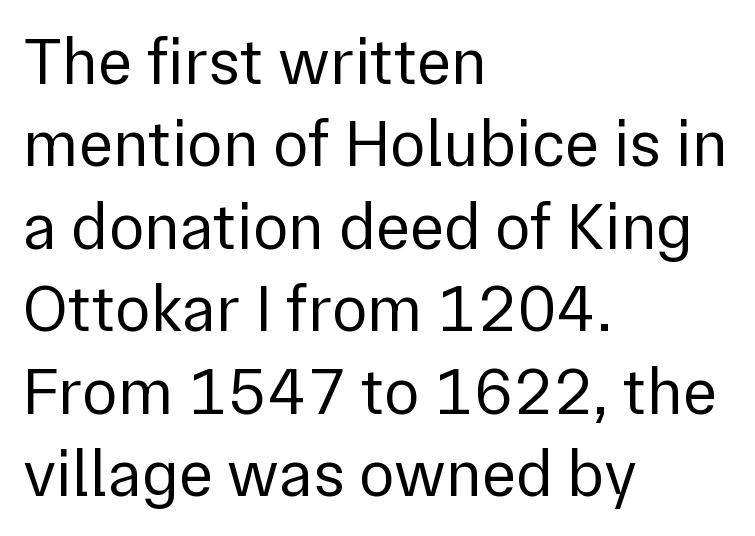
{"serif": "no", "italic": "no", "bold": "no", "weight": "regular", "width": "normal", "stroke_contrast": "low", "x_height": "medium", "monospaced": "no", "underline": "no", "align": "left", "line_spacing": "normal", "line_spacing_ratio": 1.25, "letter_spacing": "normal", "letter_spacing_em": 0.0, "glyph_px": 66}
